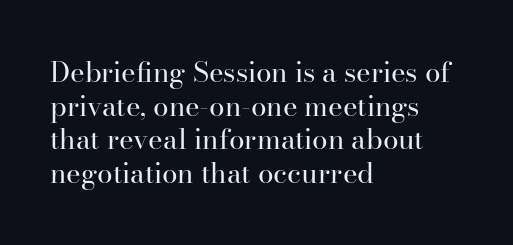
Q: Is the text bold? A: No.
Q: Is the text italic (slanted)? A: No, it is upright.
Q: Is the typeface a serif or a sans-serif typeface? A: Serif.
Q: Is the text underlined? A: No.
Q: How is the paragraph aligned? A: Left-aligned.
Q: Is the spacing between letters normal or unusually wide? A: Normal.
Q: Width (condensed, normal, or wide)? A: Normal.
Q: Stroke contrast? A: High.
Q: x-height? A: Small.
Q: Monospaced? A: No.
